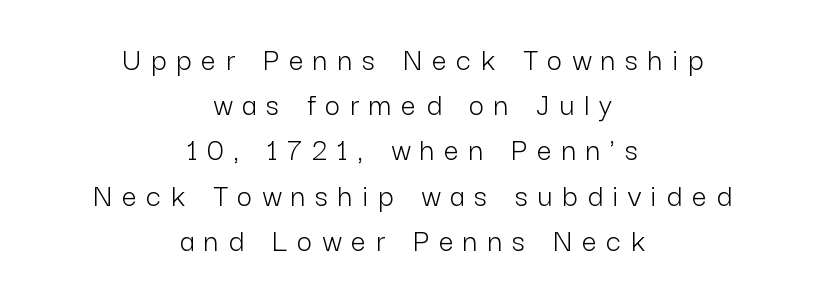
{"serif": "no", "italic": "no", "bold": "no", "weight": "light", "width": "normal", "stroke_contrast": "low", "x_height": "medium", "monospaced": "no", "underline": "no", "align": "center", "line_spacing": "normal", "line_spacing_ratio": 1.37, "letter_spacing": "wide", "letter_spacing_em": 0.3, "glyph_px": 33}
